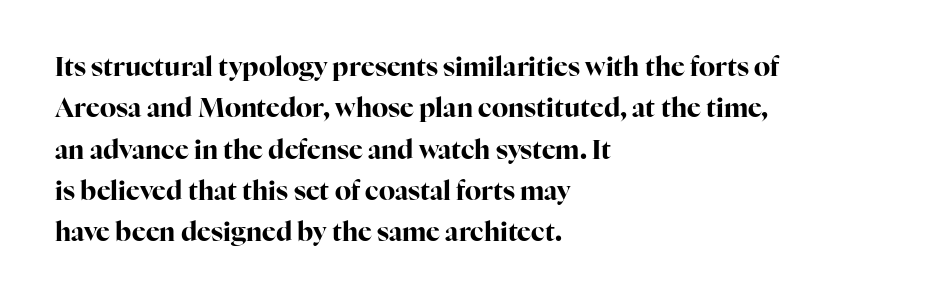
Q: Is the text bold? A: Yes.
Q: Is the text italic (slanted)? A: No, it is upright.
Q: Is the text underlined? A: No.
Q: How is the paragraph aligned? A: Left-aligned.
Q: Is the spacing between letters normal or unusually wide? A: Normal.
Q: Is the spacing between lines tight, normal or loose? A: Normal.
